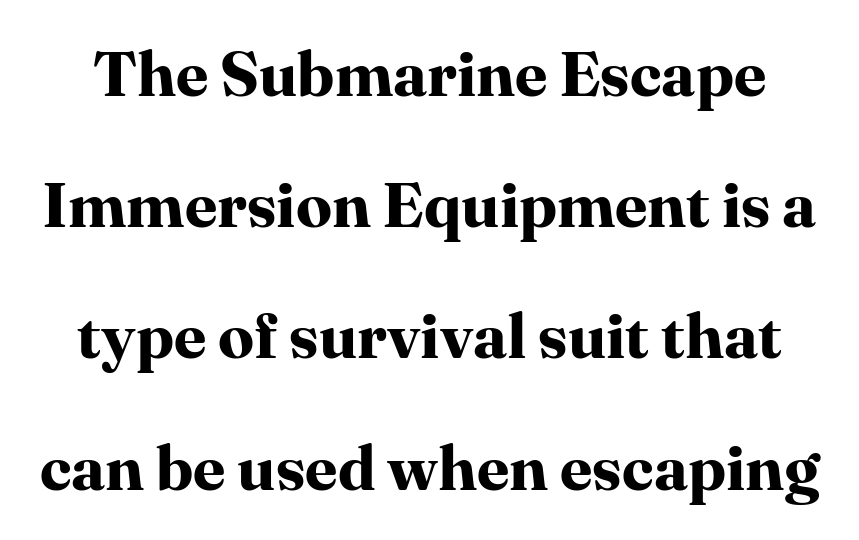
Q: Is the text bold? A: Yes.
Q: Is the text italic (slanted)? A: No, it is upright.
Q: Is the typeface a serif or a sans-serif typeface? A: Serif.
Q: Is the text underlined? A: No.
Q: Is the spacing between letters normal or unusually wide? A: Normal.
Q: Is the spacing between lines tight, normal or loose? A: Loose.
Q: Width (condensed, normal, or wide)? A: Normal.
Q: Stroke contrast? A: High.
Q: x-height? A: Medium.
Q: Monospaced? A: No.
